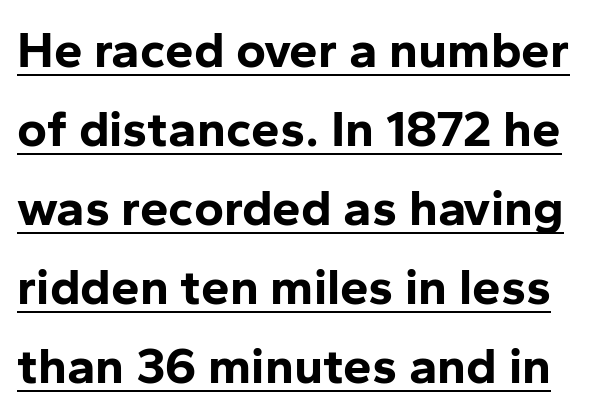
Q: Is the text bold? A: Yes.
Q: Is the text italic (slanted)? A: No, it is upright.
Q: Is the typeface a serif or a sans-serif typeface? A: Sans-serif.
Q: Is the text underlined? A: Yes.
Q: Is the spacing between letters normal or unusually wide? A: Normal.
Q: Is the spacing between lines tight, normal or loose? A: Normal.
Q: Width (condensed, normal, or wide)? A: Normal.
Q: Stroke contrast? A: Low.
Q: x-height? A: Medium.
Q: Monospaced? A: No.
